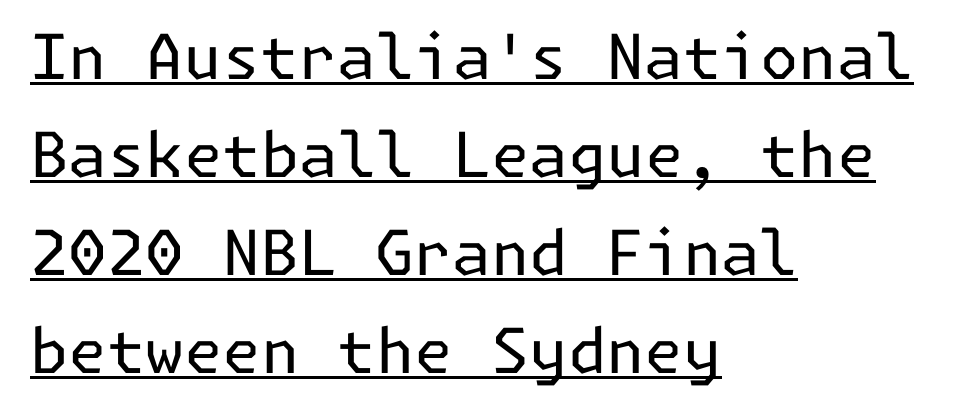
The image shows 62 px regular-weight sans-serif type, upright; set left-aligned, normal line spacing (1.58x), normal letter spacing, underlined; low stroke contrast and a medium x-height.
